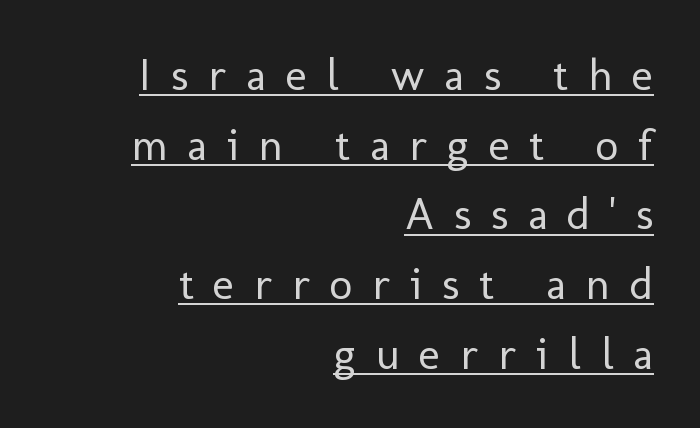
Q: Is the text bold? A: No.
Q: Is the text italic (slanted)? A: No, it is upright.
Q: Is the typeface a serif or a sans-serif typeface? A: Sans-serif.
Q: Is the text underlined? A: Yes.
Q: How is the paragraph aligned? A: Right-aligned.
Q: Is the spacing between letters normal or unusually wide? A: Unusually wide.
Q: Is the spacing between lines tight, normal or loose? A: Normal.
Q: Width (condensed, normal, or wide)? A: Normal.
Q: Stroke contrast? A: Low.
Q: x-height? A: Medium.
Q: Monospaced? A: No.
